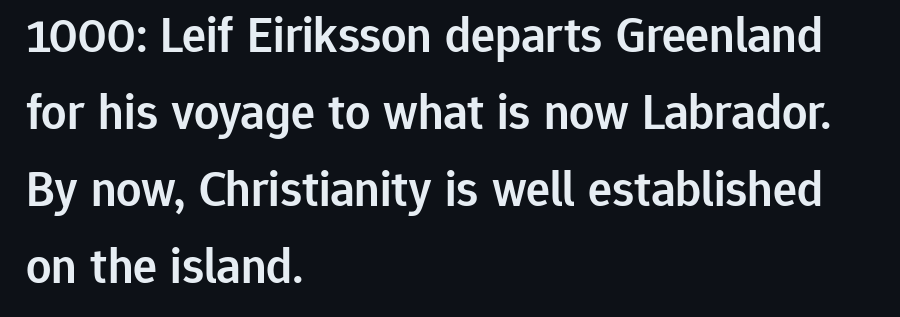
The image shows 50 px semibold sans-serif type, upright; set left-aligned, normal line spacing (1.54x), normal letter spacing, not underlined; low stroke contrast and a medium x-height.
